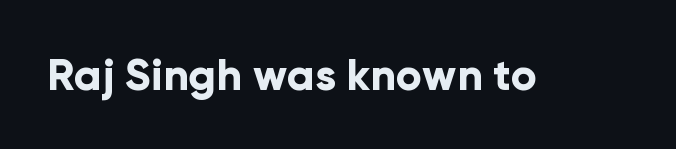
Q: Is the text bold? A: Yes.
Q: Is the text italic (slanted)? A: No, it is upright.
Q: Is the typeface a serif or a sans-serif typeface? A: Sans-serif.
Q: Is the text underlined? A: No.
Q: Is the spacing between letters normal or unusually wide? A: Normal.
Q: Width (condensed, normal, or wide)? A: Normal.
Q: Stroke contrast? A: Low.
Q: x-height? A: Medium.
Q: Monospaced? A: No.
